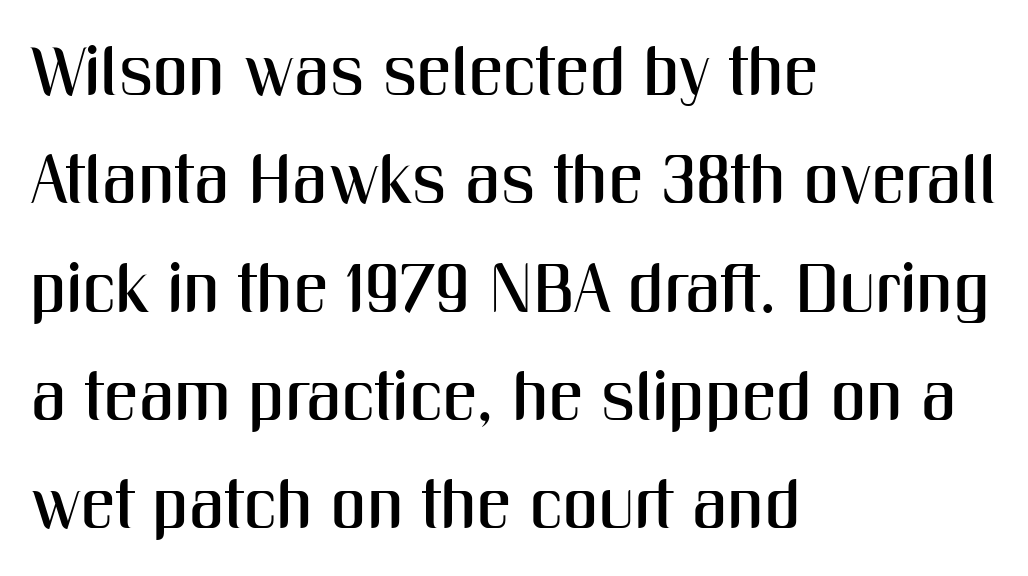
Q: Is the text italic (slanted)? A: No, it is upright.
Q: Is the typeface a serif or a sans-serif typeface? A: Sans-serif.
Q: Is the text underlined? A: No.
Q: How is the paragraph aligned? A: Left-aligned.
Q: Is the spacing between letters normal or unusually wide? A: Normal.
Q: Is the spacing between lines tight, normal or loose? A: Normal.
Q: Width (condensed, normal, or wide)? A: Condensed.
Q: Stroke contrast? A: Medium.
Q: x-height? A: Medium.
Q: Monospaced? A: No.
